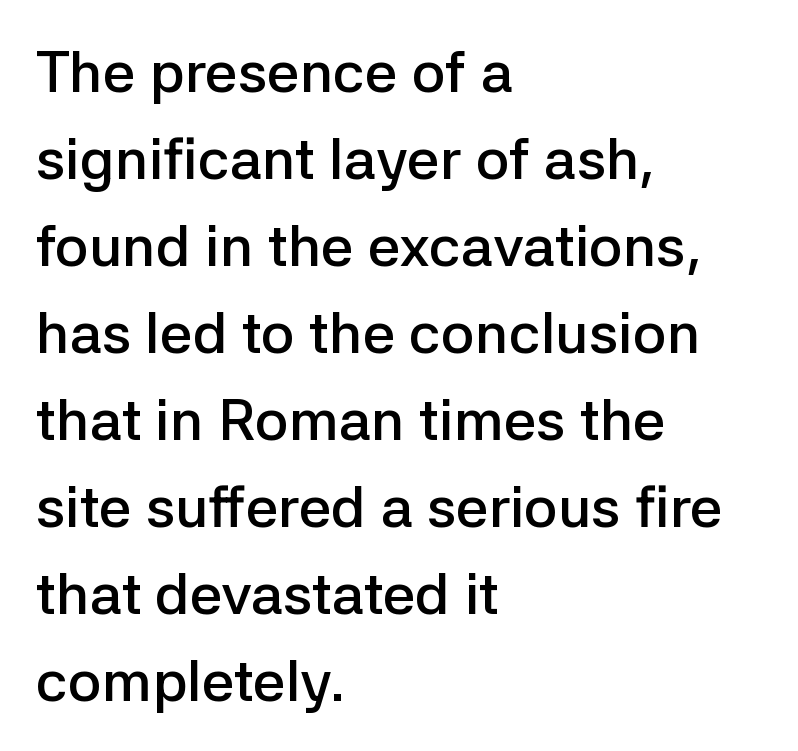
The gaps between neighbouring characters are ordinary and unremarkable. Character widths vary here, with narrow letters taking less room than wide ones. The letters stand straight up with perfectly vertical stems. Line starts are locked; line ends wander. Serif or sans? Sans — the stroke terminals are bare.
